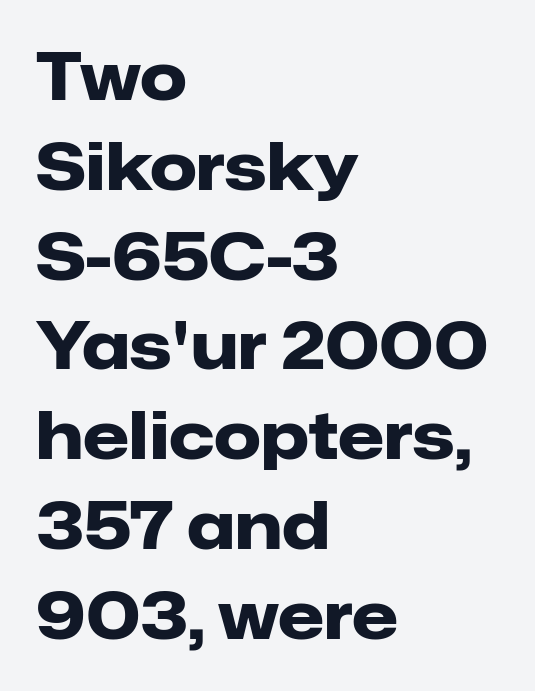
Q: Is the text bold? A: Yes.
Q: Is the text italic (slanted)? A: No, it is upright.
Q: Is the typeface a serif or a sans-serif typeface? A: Sans-serif.
Q: Is the text underlined? A: No.
Q: How is the paragraph aligned? A: Left-aligned.
Q: Is the spacing between letters normal or unusually wide? A: Normal.
Q: Is the spacing between lines tight, normal or loose? A: Normal.
Q: Width (condensed, normal, or wide)? A: Normal.
Q: Stroke contrast? A: Low.
Q: x-height? A: Medium.
Q: Monospaced? A: No.
